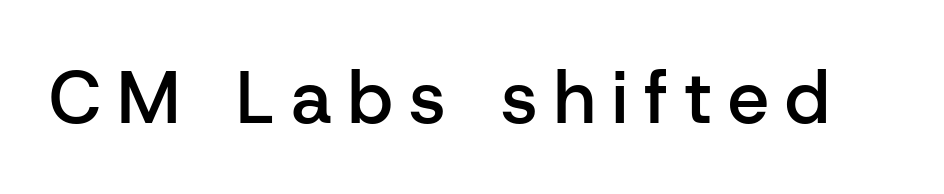
The font family rendered here belongs to the sans-serif group. On the weight axis this lands at semibold, roughly 600. The gap between lines stays unmarked. When letters stand straight like this, we call the style roman or upright.
